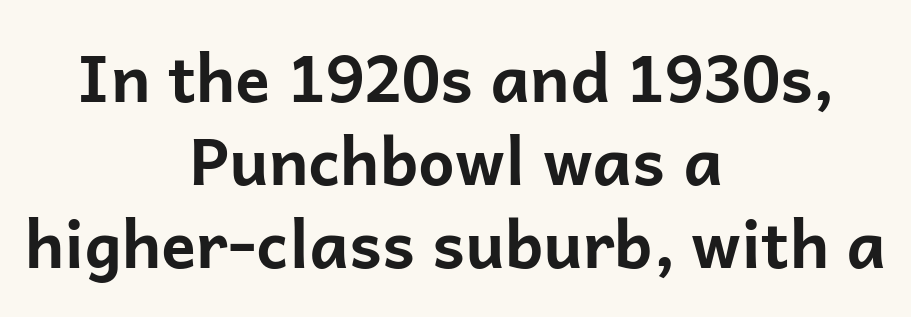
{"serif": "no", "italic": "no", "bold": "yes", "weight": "bold", "width": "normal", "stroke_contrast": "low", "x_height": "medium", "monospaced": "no", "underline": "no", "align": "center", "line_spacing": "normal", "line_spacing_ratio": 1.28, "letter_spacing": "normal", "letter_spacing_em": 0.0, "glyph_px": 65}
